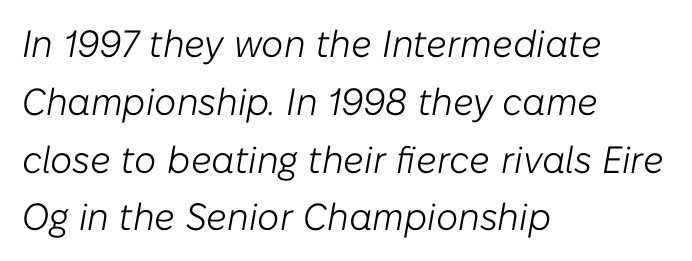
The image shows 38 px light type, italic (leaning right); set left-aligned, normal line spacing (1.52x), normal letter spacing, not underlined; low stroke contrast and a medium x-height.
